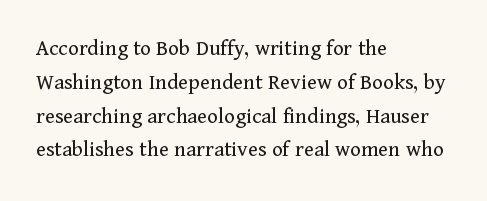
Just letters on the line, the space beneath them empty. Evenly set lines give the paragraph a standard silhouette. Heft: none added — not bold. Notice how the passage keeps a crisp vertical edge on the left only. No extra tracking has been applied to these lines. A roman cut, with each character standing at attention.
